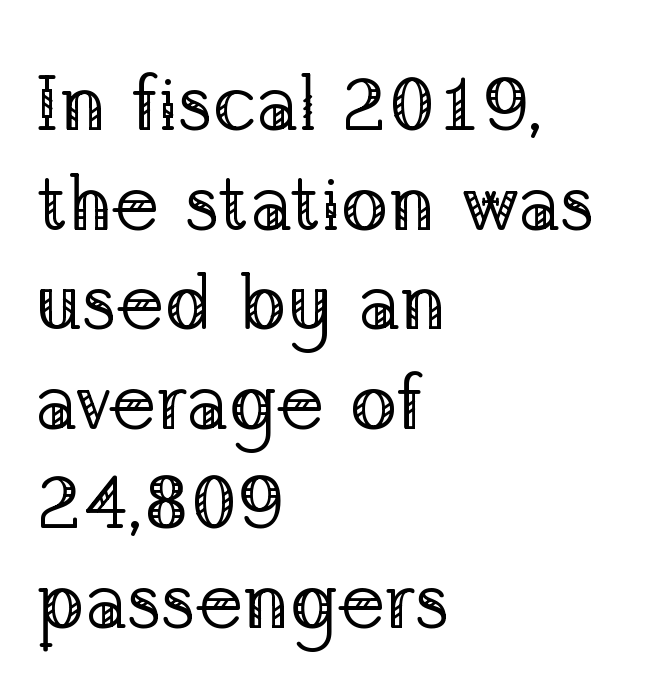
One-word summary of the alignment: left. Serif or sans? Serif — the stroke terminals have little feet. Caption: face not bold, strokes unweighted. Leading: standard. Quick note: not italic, upright. Here the designer chose a conventional face with non-uniform glyph widths.
